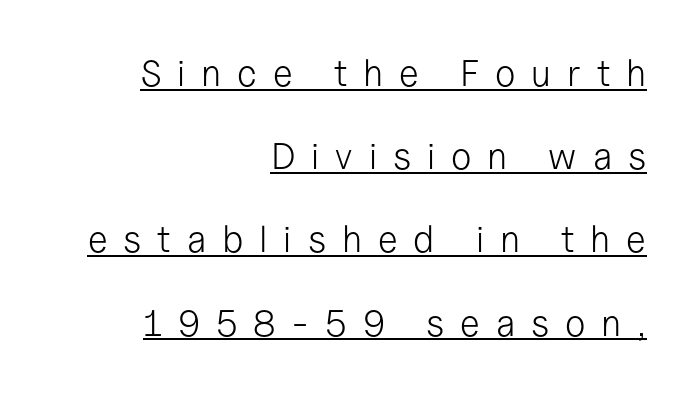
Q: Is the text bold? A: No.
Q: Is the text italic (slanted)? A: No, it is upright.
Q: Is the typeface a serif or a sans-serif typeface? A: Sans-serif.
Q: Is the text underlined? A: Yes.
Q: How is the paragraph aligned? A: Right-aligned.
Q: Is the spacing between letters normal or unusually wide? A: Unusually wide.
Q: Is the spacing between lines tight, normal or loose? A: Loose.
Q: Width (condensed, normal, or wide)? A: Normal.
Q: Stroke contrast? A: Low.
Q: x-height? A: Medium.
Q: Monospaced? A: No.
